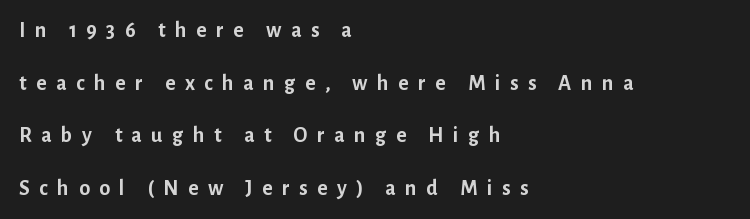
The image shows 22 px bold type, upright; set left-aligned, loose line spacing (2.39x), unusually wide letter spacing (+0.43 em), not underlined.
